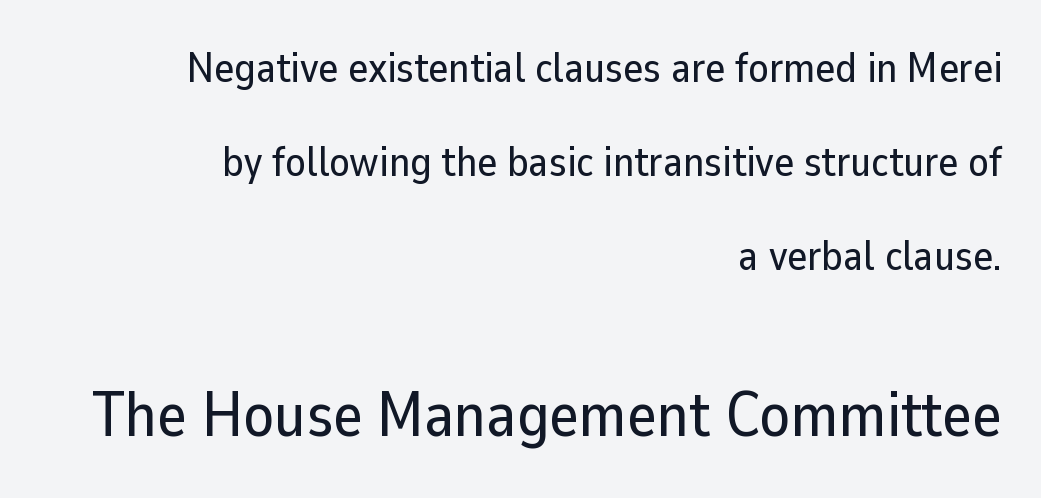
Q: Is the text italic (slanted)? A: No, it is upright.
Q: Is the typeface a serif or a sans-serif typeface? A: Sans-serif.
Q: Is the text underlined? A: No.
Q: How is the paragraph aligned? A: Right-aligned.
Q: Is the spacing between letters normal or unusually wide? A: Normal.
Q: Is the spacing between lines tight, normal or loose? A: Loose.
Q: Which block of text is set in a larger size, the first (top) or the second (bottom)? A: The second (bottom) one.
Q: Width (condensed, normal, or wide)? A: Normal.
Q: Stroke contrast? A: Low.
Q: x-height? A: Medium.
Q: Monospaced? A: No.
